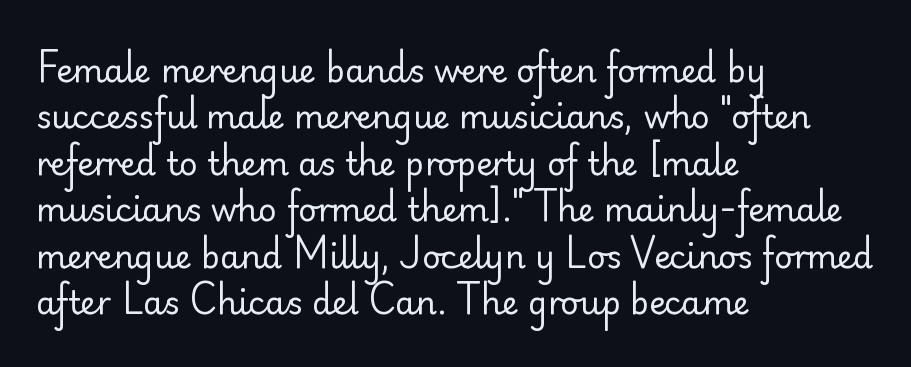
The image shows 32 px regular-weight sans-serif type, upright; set left-aligned, normal line spacing (1.45x), normal letter spacing, not underlined; low stroke contrast and a small x-height.
